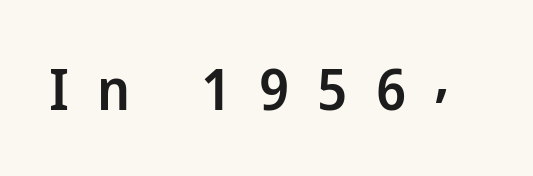
Q: Is the text bold? A: Semi-bold.
Q: Is the text italic (slanted)? A: No, it is upright.
Q: Is the typeface a serif or a sans-serif typeface? A: Sans-serif.
Q: Is the text underlined? A: No.
Q: Is the spacing between letters normal or unusually wide? A: Unusually wide.
Q: Width (condensed, normal, or wide)? A: Normal.
Q: Stroke contrast? A: Low.
Q: x-height? A: Medium.
Q: Monospaced? A: No.
